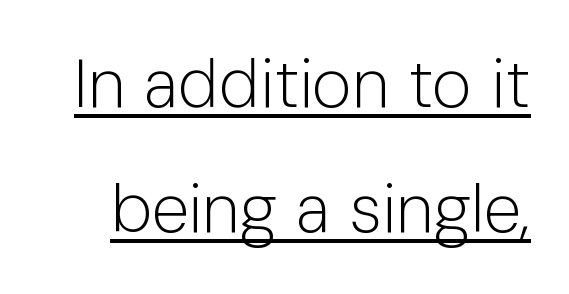
{"serif": "no", "italic": "no", "bold": "no", "weight": "light", "width": "normal", "stroke_contrast": "low", "x_height": "medium", "monospaced": "no", "underline": "yes", "line_spacing_ratio": 1.84, "letter_spacing": "normal", "letter_spacing_em": 0.0, "glyph_px": 68}
